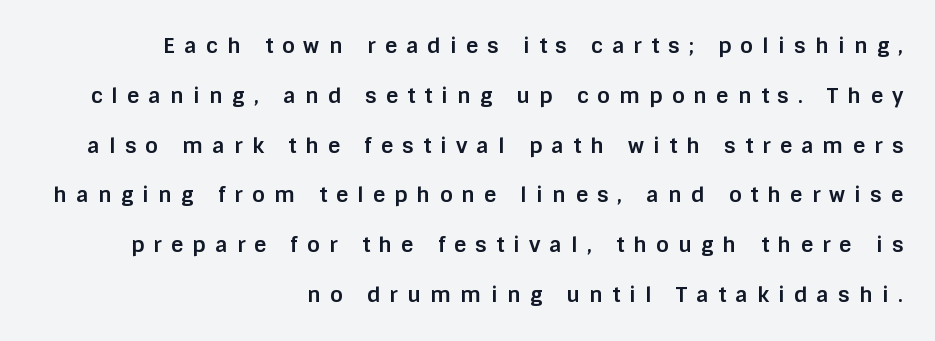
Q: Is the text bold? A: Yes.
Q: Is the text italic (slanted)? A: No, it is upright.
Q: Is the text underlined? A: No.
Q: How is the paragraph aligned? A: Right-aligned.
Q: Is the spacing between letters normal or unusually wide? A: Unusually wide.
Q: Is the spacing between lines tight, normal or loose? A: Loose.
